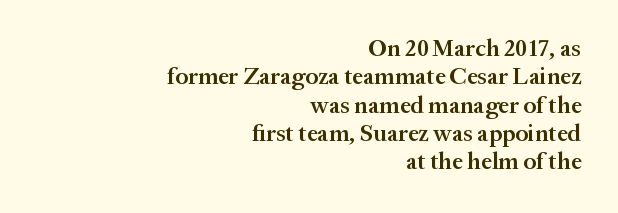
The image shows 24 px text type, upright; set right-aligned, line spacing 1.18x, normal letter spacing, not underlined.
